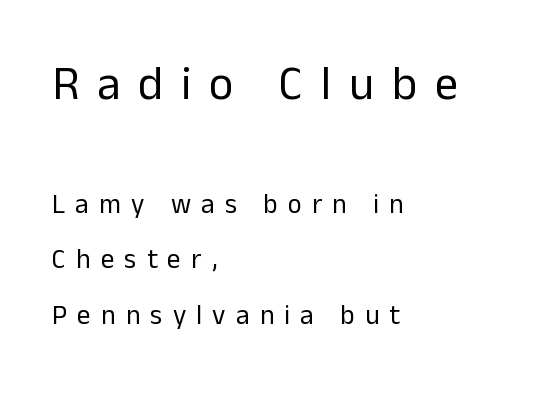
Q: Is the text bold? A: No.
Q: Is the text italic (slanted)? A: No, it is upright.
Q: Is the typeface a serif or a sans-serif typeface? A: Sans-serif.
Q: Is the text underlined? A: No.
Q: How is the paragraph aligned? A: Left-aligned.
Q: Is the spacing between letters normal or unusually wide? A: Unusually wide.
Q: Is the spacing between lines tight, normal or loose? A: Loose.
Q: Which block of text is set in a larger size, the first (top) or the second (bottom)? A: The first (top) one.
Q: Width (condensed, normal, or wide)? A: Normal.
Q: Stroke contrast? A: Low.
Q: x-height? A: Medium.
Q: Monospaced? A: No.
